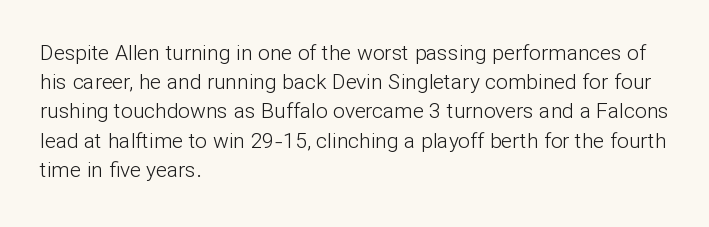
Q: Is the text bold? A: No.
Q: Is the text italic (slanted)? A: No, it is upright.
Q: Is the text underlined? A: No.
Q: How is the paragraph aligned? A: Left-aligned.
Q: Is the spacing between letters normal or unusually wide? A: Normal.
Q: Is the spacing between lines tight, normal or loose? A: Normal.
